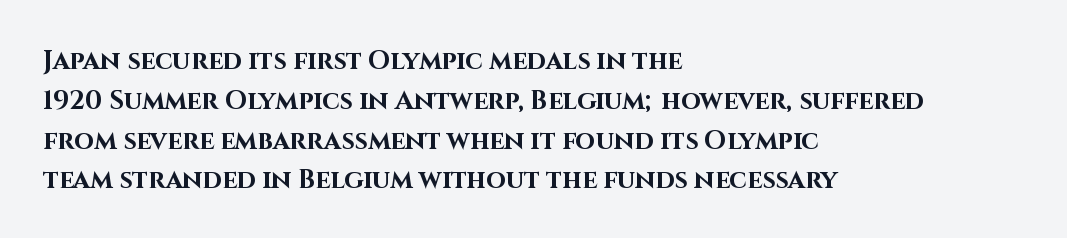
{"italic": "no", "bold": "yes", "underline": "no", "align": "left", "line_spacing": "normal", "line_spacing_ratio": 1.53, "letter_spacing": "normal", "letter_spacing_em": 0.0, "glyph_px": 26}
